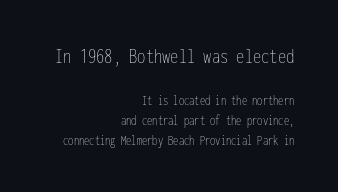
Interline gaps are of average width in this sample. Nope, not italic — everything's standing straight. If you squint, the top block still reads clearly — it's the larger of the two. The letterforms sit shoulder to shoulder at normal distance. Caption: multi-line text, flush right, ragged left.
